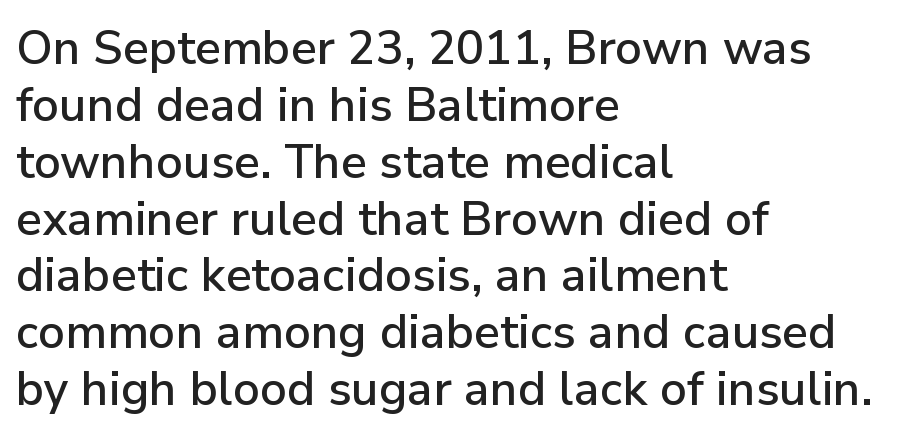
{"serif": "no", "italic": "no", "width": "normal", "stroke_contrast": "low", "x_height": "medium", "monospaced": "no", "underline": "no", "align": "left", "line_spacing_ratio": 1.21, "letter_spacing": "normal", "letter_spacing_em": 0.0, "glyph_px": 47}
